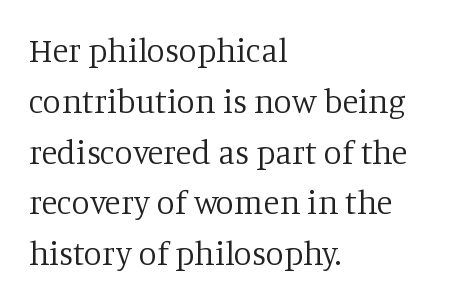
Casual observation: everything's shoved over to the left. Weight: in the light-to-regular range. Clear beneath every line of the passage. The lines sit at an ordinary, default distance from one another. The rendering uses natural spacing where letterforms have individual widths.
